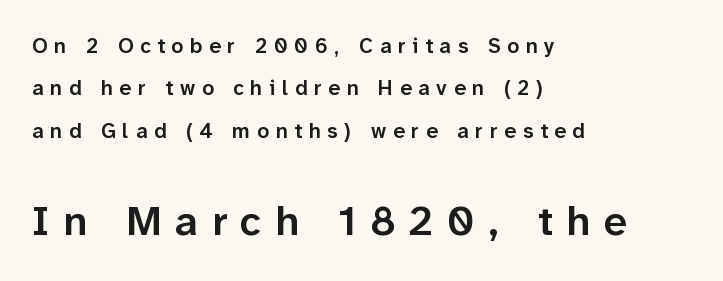
Q: Is the text bold? A: Semi-bold.
Q: Is the text italic (slanted)? A: No, it is upright.
Q: Is the typeface a serif or a sans-serif typeface? A: Sans-serif.
Q: Is the text underlined? A: No.
Q: How is the paragraph aligned? A: Left-aligned.
Q: Is the spacing between letters normal or unusually wide? A: Unusually wide.
Q: Is the spacing between lines tight, normal or loose? A: Loose.
Q: Which block of text is set in a larger size, the first (top) or the second (bottom)? A: The second (bottom) one.
Q: Width (condensed, normal, or wide)? A: Normal.
Q: Stroke contrast? A: Low.
Q: x-height? A: Medium.
Q: Monospaced? A: No.
